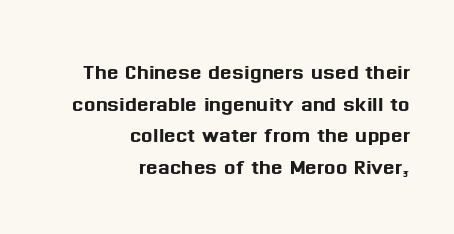
Letters rest on an invisible, unmarked baseline. Letter spacing: default. The lettering stays uniformly vertical, giving the passage a roman look. The rendering anchors every line to the right-hand side.
